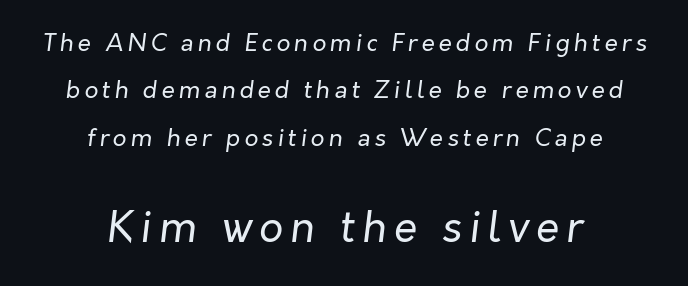
Horizontally, the lines are justified to the midpoint only. Whoever set this chose breathing room over compactness in the vertical rhythm. Heft: none added — not bold. You could not count columns in this text — the font is proportionally spaced.
